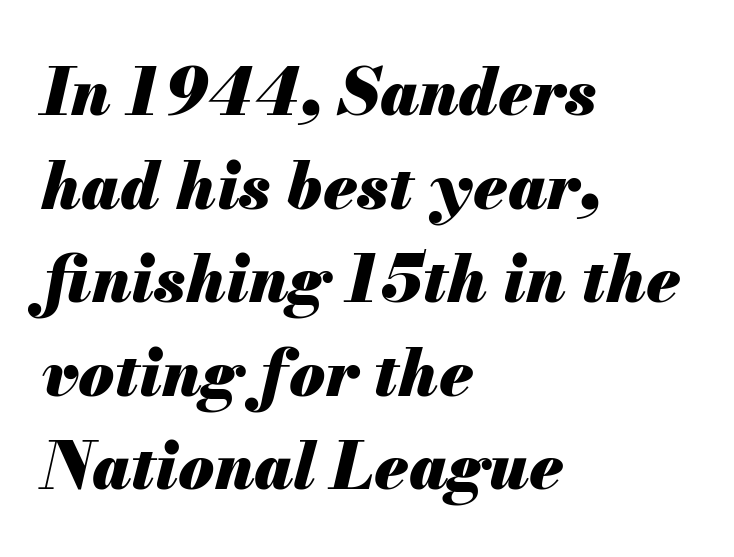
These lines were composed using italics. Default kerning and tracking; the words read as compact shapes. The compositor pushed each line to the left boundary. A dark, heavy texture on the line: the type is bold.
